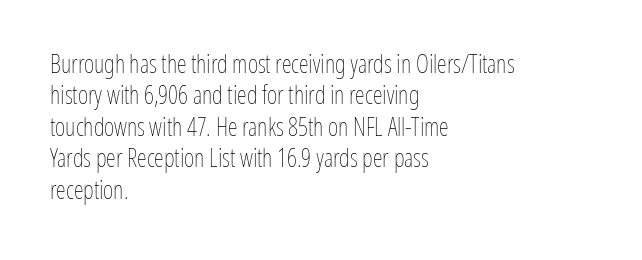
Q: Is the text bold? A: No.
Q: Is the text italic (slanted)? A: No, it is upright.
Q: Is the text underlined? A: No.
Q: How is the paragraph aligned? A: Left-aligned.
Q: Is the spacing between letters normal or unusually wide? A: Normal.
Q: Is the spacing between lines tight, normal or loose? A: Normal.
